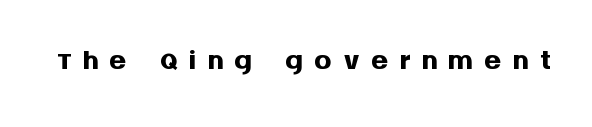
Bold? Absolutely — the strokes are thick and heavy. This rendering widens character spacing well past its baseline value. The axis of the letterforms is exactly vertical. The area under the type is left untouched. A typesetter would label this face a sans.
